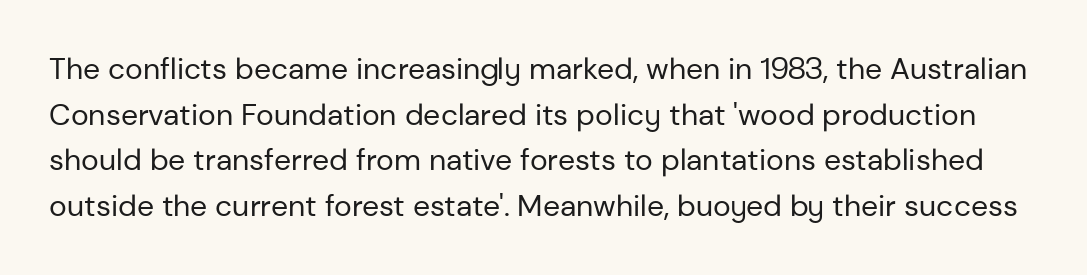
{"serif": "no", "italic": "no", "bold": "no", "weight": "regular", "width": "normal", "stroke_contrast": "low", "x_height": "medium", "monospaced": "no", "underline": "no", "line_spacing": "normal", "line_spacing_ratio": 1.52, "letter_spacing": "normal", "letter_spacing_em": 0.0, "glyph_px": 30}
